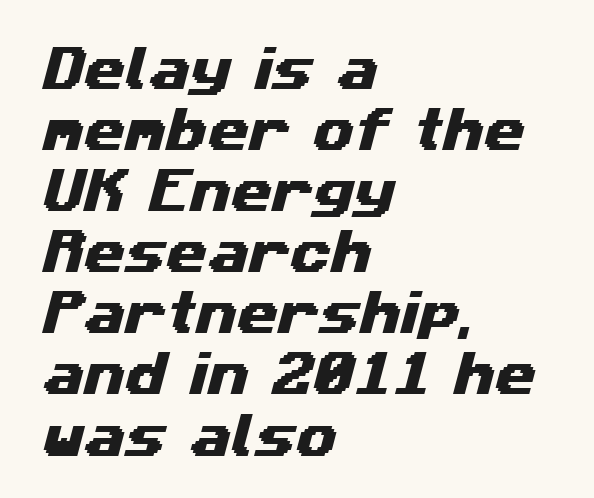
The image shows 47 px wide sans-serif type; set left-aligned, normal line spacing (1.3x), normal letter spacing, not underlined; medium stroke contrast and a medium x-height.
